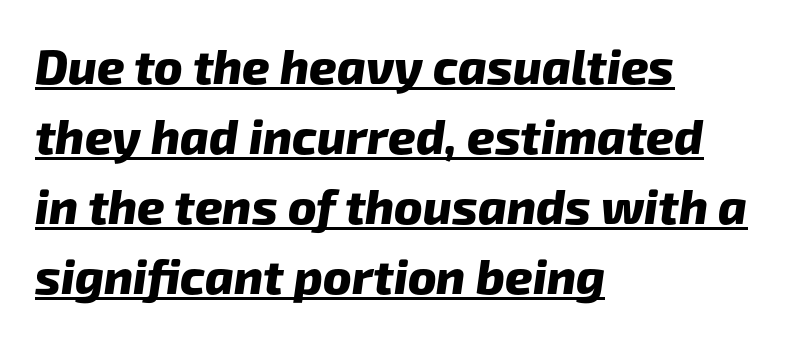
You could call the tracking neutral — neither tight nor loose. Here the designer chose a conventional face with non-uniform glyph widths. Glance below the letters and you will spot a drawn line. This block has exactly the height ordinary leading produces. Chunky letters — that's bold for sure.
